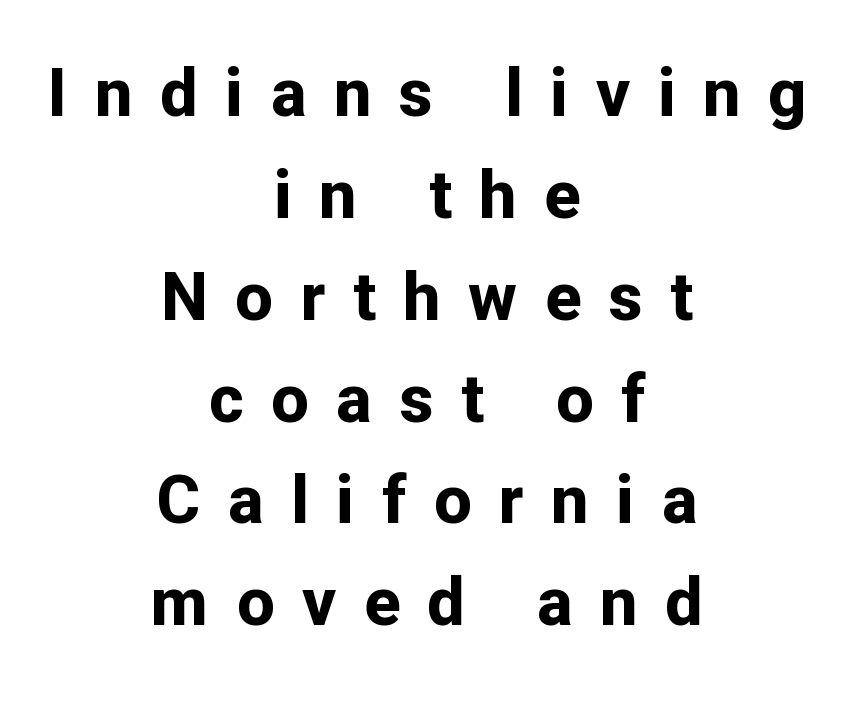
This rendering employs a face without finishing strokes, i.e., a sans-serif. Spacing verdict: proportional, widths tailored to each character. Notice how the stems are strictly vertical — no italics here. Is the type bold? Yes — the strokes are clearly thick and heavy.
